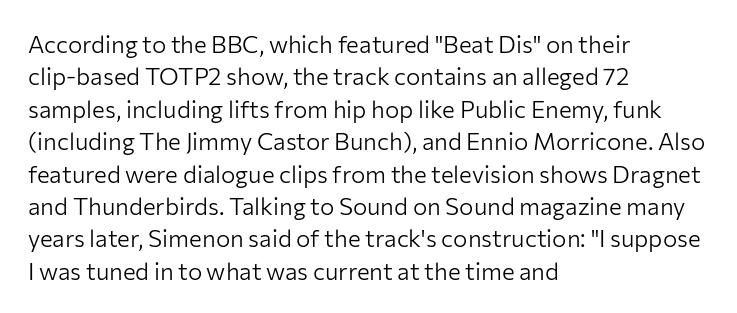
Q: Is the text bold? A: No.
Q: Is the text italic (slanted)? A: No, it is upright.
Q: Is the text underlined? A: No.
Q: How is the paragraph aligned? A: Left-aligned.
Q: Is the spacing between letters normal or unusually wide? A: Normal.
Q: Is the spacing between lines tight, normal or loose? A: Normal.
